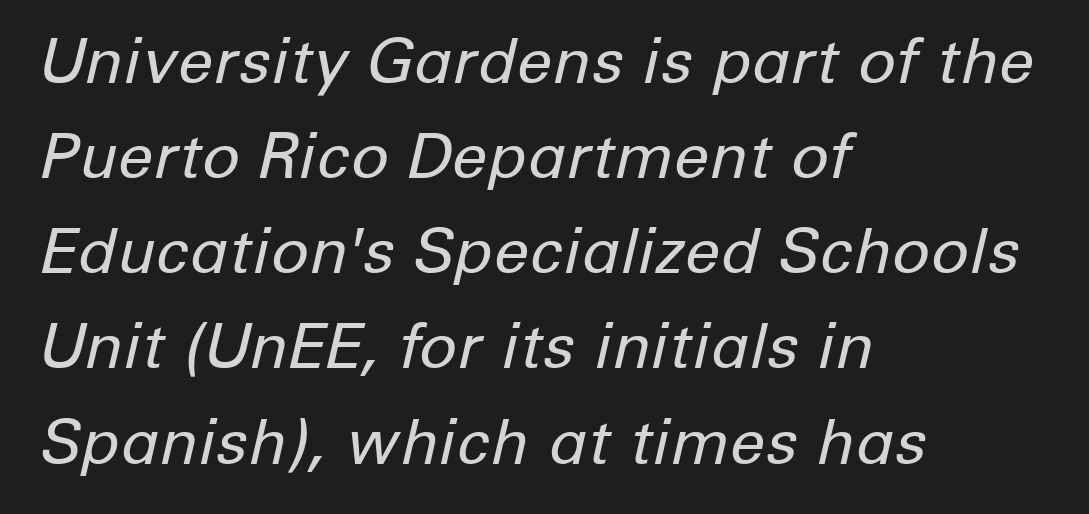
The image shows 63 px regular-weight type, italic (leaning right); set left-aligned, normal line spacing (1.51x), normal letter spacing, not underlined; low stroke contrast and a medium x-height.
